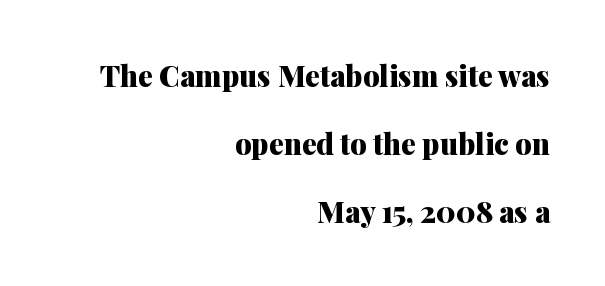
The image shows 29 px heavy serif type, upright; set right-aligned, loose line spacing (2.34x), normal letter spacing, not underlined; medium stroke contrast and a medium x-height.
